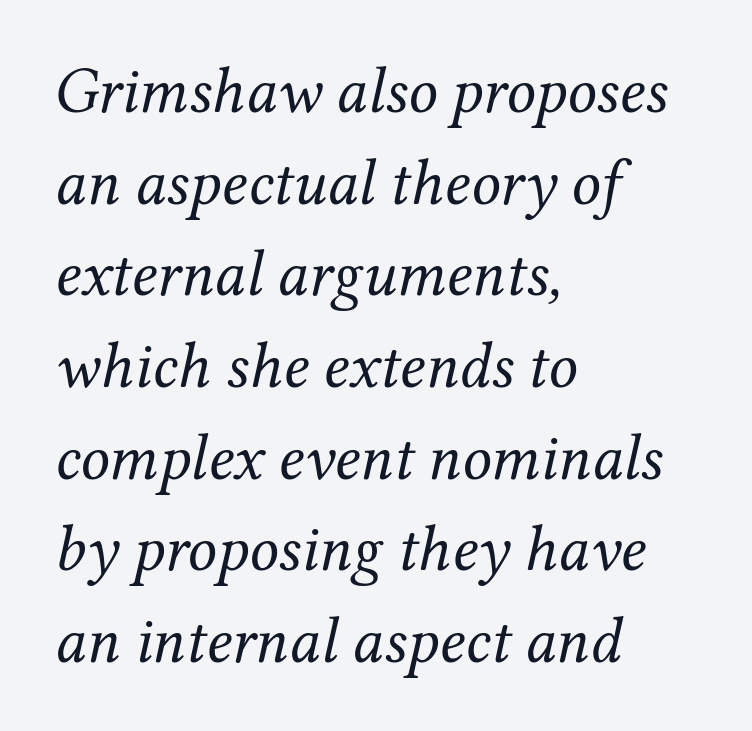
{"serif": "yes", "italic": "yes", "lean": "right", "slant_degrees": 12, "bold": "no", "weight": "regular", "width": "normal", "stroke_contrast": "medium", "x_height": "medium", "monospaced": "no", "underline": "no", "align": "left", "line_spacing": "normal", "line_spacing_ratio": 1.41, "letter_spacing": "normal", "letter_spacing_em": 0.0, "glyph_px": 65}
